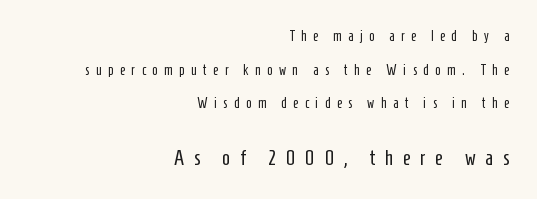
{"italic": "no", "bold": "no", "underline": "no", "align": "right", "line_spacing": "loose", "line_spacing_ratio": 2.41, "letter_spacing": "wide", "letter_spacing_em": 0.46, "larger_block": "second", "size_ratio": 1.5, "glyph_px": 21}
